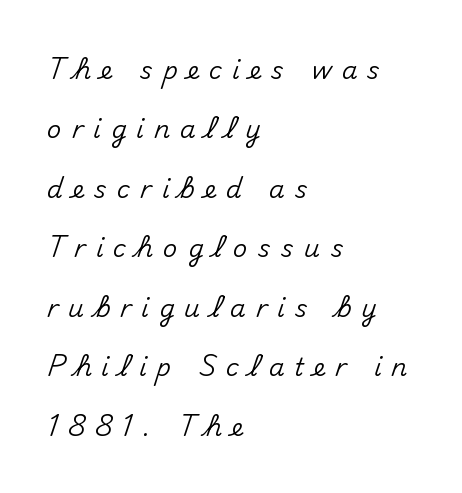
{"underline": "no", "align": "left", "line_spacing": "loose", "line_spacing_ratio": 2.38, "letter_spacing": "wide", "letter_spacing_em": 0.4, "glyph_px": 25}
